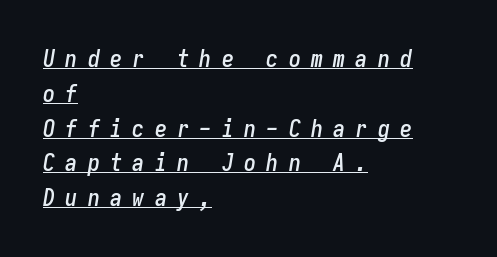
{"italic": "yes", "lean": "right", "slant_degrees": 9, "underline": "yes", "align": "left", "line_spacing": "normal", "line_spacing_ratio": 1.45, "letter_spacing": "wide", "letter_spacing_em": 0.43, "glyph_px": 24}
